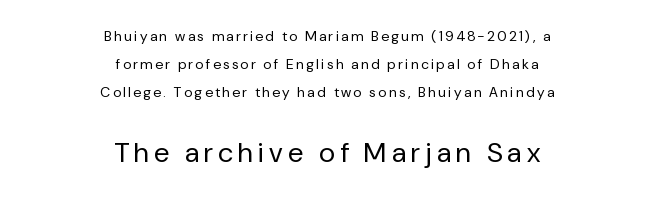
{"serif": "no", "italic": "no", "bold": "no", "weight": "regular", "width": "normal", "stroke_contrast": "low", "x_height": "medium", "monospaced": "no", "underline": "no", "align": "center", "line_spacing": "loose", "line_spacing_ratio": 2.01, "larger_block": "second", "size_ratio": 2.0, "glyph_px": 28}
